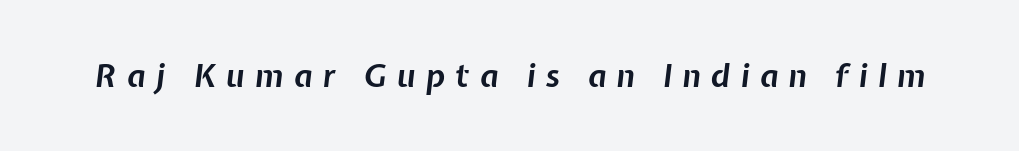
Q: Is the text bold? A: Yes.
Q: Is the text italic (slanted)? A: Yes, it leans right by about 7 degrees.
Q: Is the text underlined? A: No.
Q: Is the spacing between letters normal or unusually wide? A: Unusually wide.
Q: Width (condensed, normal, or wide)? A: Normal.
Q: Stroke contrast? A: Low.
Q: x-height? A: Medium.
Q: Monospaced? A: No.
